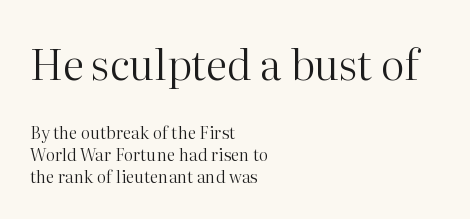
The image shows 42 px regular-weight serif type, upright; set left-aligned, normal line spacing (1.29x), normal letter spacing, not underlined; the first (top) block is 2.47x larger; high stroke contrast and a medium x-height.
